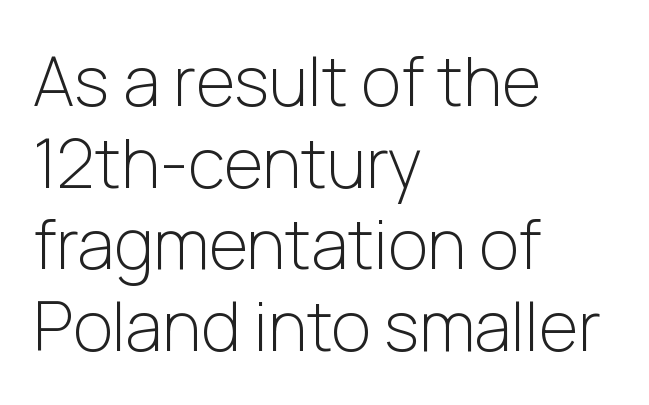
Q: Is the text bold? A: No.
Q: Is the text italic (slanted)? A: No, it is upright.
Q: Is the typeface a serif or a sans-serif typeface? A: Sans-serif.
Q: Is the text underlined? A: No.
Q: How is the paragraph aligned? A: Left-aligned.
Q: Is the spacing between letters normal or unusually wide? A: Normal.
Q: Width (condensed, normal, or wide)? A: Normal.
Q: Stroke contrast? A: Low.
Q: x-height? A: Medium.
Q: Monospaced? A: No.
